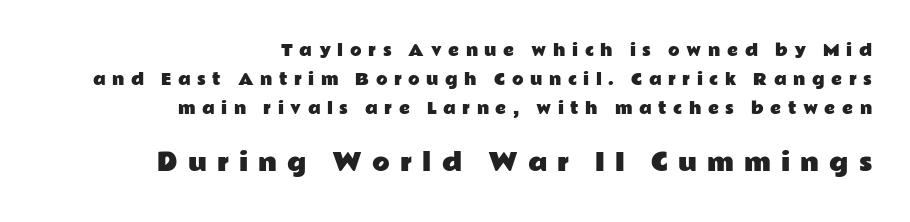
The image shows 23 px text type, upright; set right-aligned, loose line spacing (1.93x), unusually wide letter spacing (+0.44 em), not underlined; the second (bottom) block is 1.53x larger.
